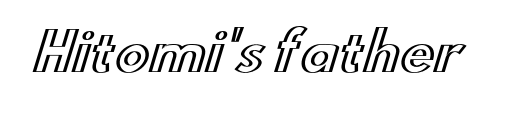
Q: Is the text italic (slanted)? A: Yes.
Q: Is the text underlined? A: No.
Q: Is the spacing between letters normal or unusually wide? A: Normal.
Q: Width (condensed, normal, or wide)? A: Wide.
Q: x-height? A: Small.
Q: Monospaced? A: No.
